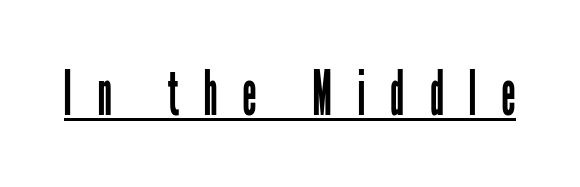
The image shows 63 px regular-weight, condensed sans-serif type, upright; set unusually wide letter spacing (+0.39 em), underlined; low stroke contrast and a medium x-height.
